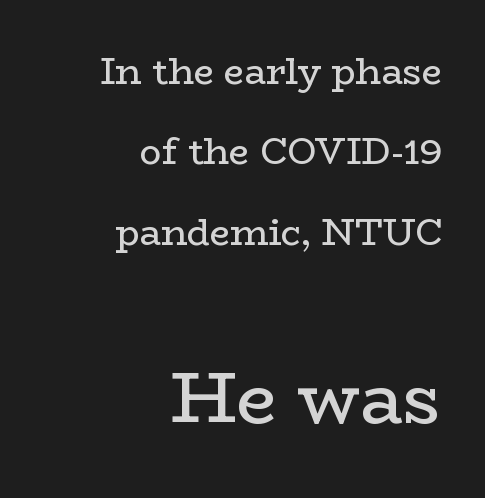
{"serif": "yes", "italic": "no", "bold": "no", "weight": "regular", "width": "wide", "stroke_contrast": "low", "x_height": "medium", "monospaced": "no", "underline": "no", "align": "right", "line_spacing": "loose", "line_spacing_ratio": 2.23, "letter_spacing": "normal", "letter_spacing_em": 0.0, "larger_block": "second", "size_ratio": 2.0, "glyph_px": 72}
